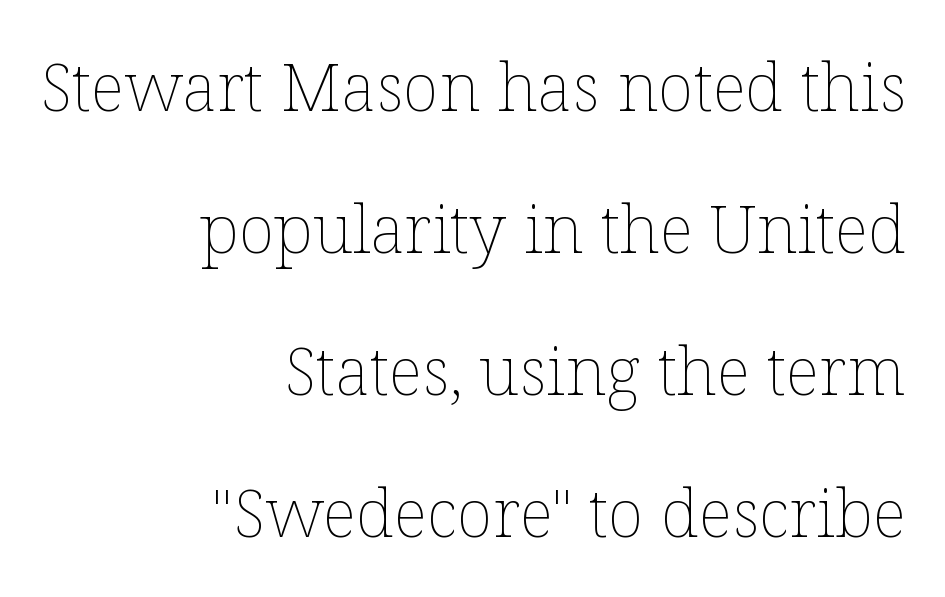
Q: Is the text bold? A: No.
Q: Is the text italic (slanted)? A: No, it is upright.
Q: Is the text underlined? A: No.
Q: How is the paragraph aligned? A: Right-aligned.
Q: Is the spacing between letters normal or unusually wide? A: Normal.
Q: Is the spacing between lines tight, normal or loose? A: Loose.
Q: Width (condensed, normal, or wide)? A: Normal.
Q: Stroke contrast? A: Low.
Q: x-height? A: Medium.
Q: Monospaced? A: No.
